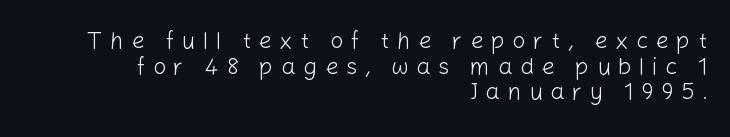
Italic? Not at all — the glyphs are vertical. The glyphs are unaccompanied by any horizontal stroke below them. Letters have the restrained weight of plain body copy at most. The paragraph shown leans on its right margin. The horizontal fit of the characters is loose and conspicuously gappy.
